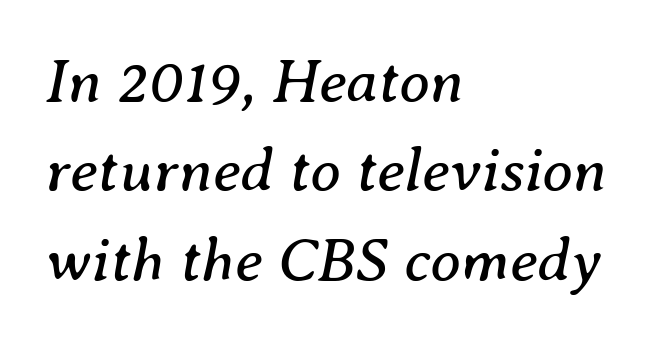
Q: Is the text bold? A: No.
Q: Is the text italic (slanted)? A: Yes, it leans right by about 8 degrees.
Q: Is the typeface a serif or a sans-serif typeface? A: Serif.
Q: Is the text underlined? A: No.
Q: How is the paragraph aligned? A: Left-aligned.
Q: Is the spacing between letters normal or unusually wide? A: Normal.
Q: Is the spacing between lines tight, normal or loose? A: Normal.
Q: Width (condensed, normal, or wide)? A: Normal.
Q: Stroke contrast? A: Medium.
Q: x-height? A: Medium.
Q: Monospaced? A: No.
